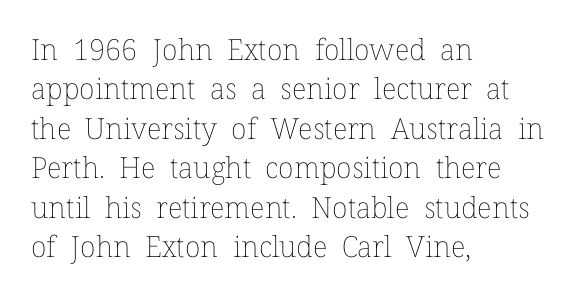
The image shows 29 px thin type, upright; set left-aligned, normal line spacing (1.36x), normal letter spacing, not underlined; low stroke contrast and a medium x-height.
